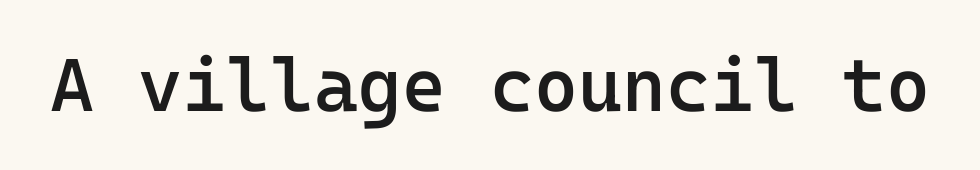
Q: Is the text bold? A: Semi-bold.
Q: Is the text italic (slanted)? A: No, it is upright.
Q: Is the typeface a serif or a sans-serif typeface? A: Sans-serif.
Q: Is the text underlined? A: No.
Q: Is the spacing between letters normal or unusually wide? A: Normal.
Q: Width (condensed, normal, or wide)? A: Normal.
Q: Stroke contrast? A: Low.
Q: x-height? A: Medium.
Q: Monospaced? A: Yes.
